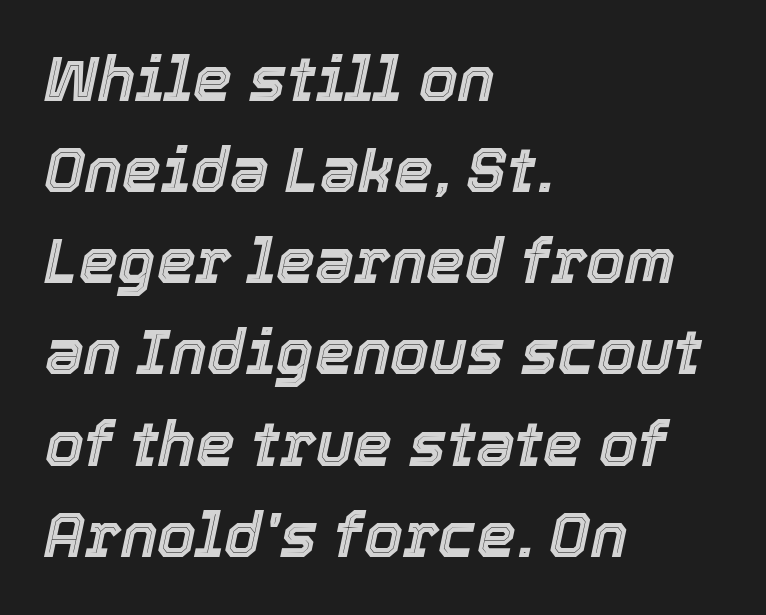
Here the designer chose a conventional face with non-uniform glyph widths. Bare-footed words on every line. This rendering leaves character spacing at its baseline value. The ragged edge is on the right, which tells us the setting is flush left.
